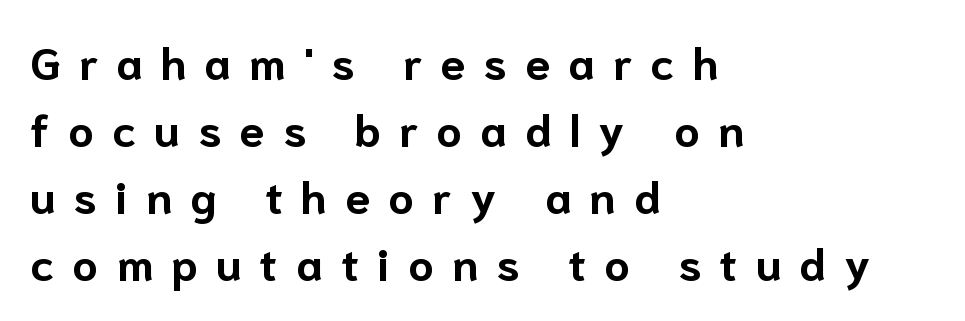
The image shows 45 px bold sans-serif type, upright; set left-aligned, normal line spacing (1.49x), unusually wide letter spacing (+0.41 em), not underlined; low stroke contrast and a medium x-height.
